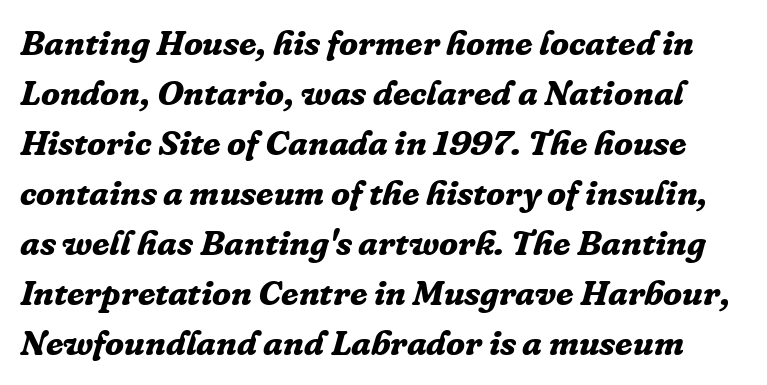
Q: Is the text bold? A: Yes.
Q: Is the text italic (slanted)? A: Yes, it leans right by about 16 degrees.
Q: Is the typeface a serif or a sans-serif typeface? A: Serif.
Q: Is the text underlined? A: No.
Q: Is the spacing between letters normal or unusually wide? A: Normal.
Q: Is the spacing between lines tight, normal or loose? A: Normal.
Q: Width (condensed, normal, or wide)? A: Normal.
Q: Stroke contrast? A: Low.
Q: x-height? A: Medium.
Q: Monospaced? A: No.
